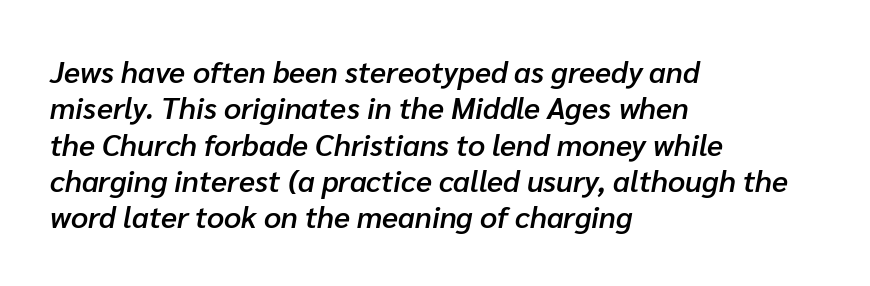
{"italic": "yes", "lean": "right", "slant_degrees": 10, "bold": "semi", "weight": "semibold", "width": "normal", "stroke_contrast": "low", "x_height": "medium", "monospaced": "no", "underline": "no", "align": "left", "line_spacing_ratio": 1.21, "letter_spacing": "normal", "letter_spacing_em": 0.0, "glyph_px": 30}
